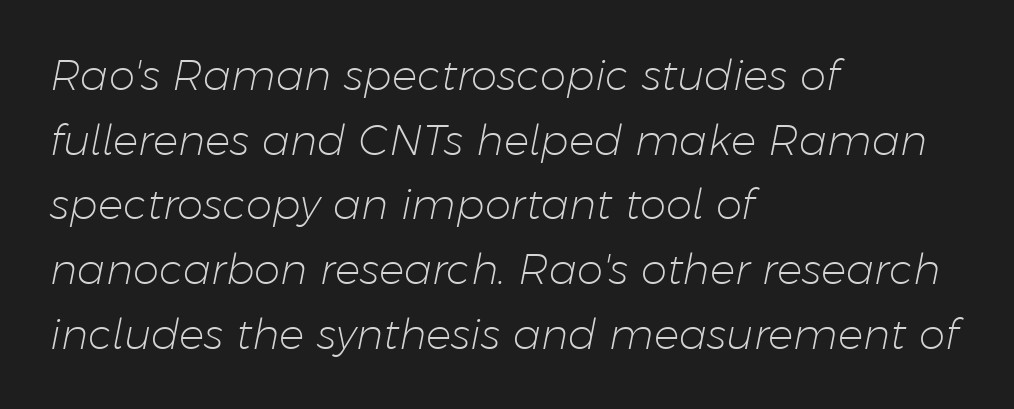
The image shows 42 px light type, italic (leaning right); set left-aligned, normal line spacing (1.54x), normal letter spacing, not underlined; low stroke contrast and a medium x-height.
